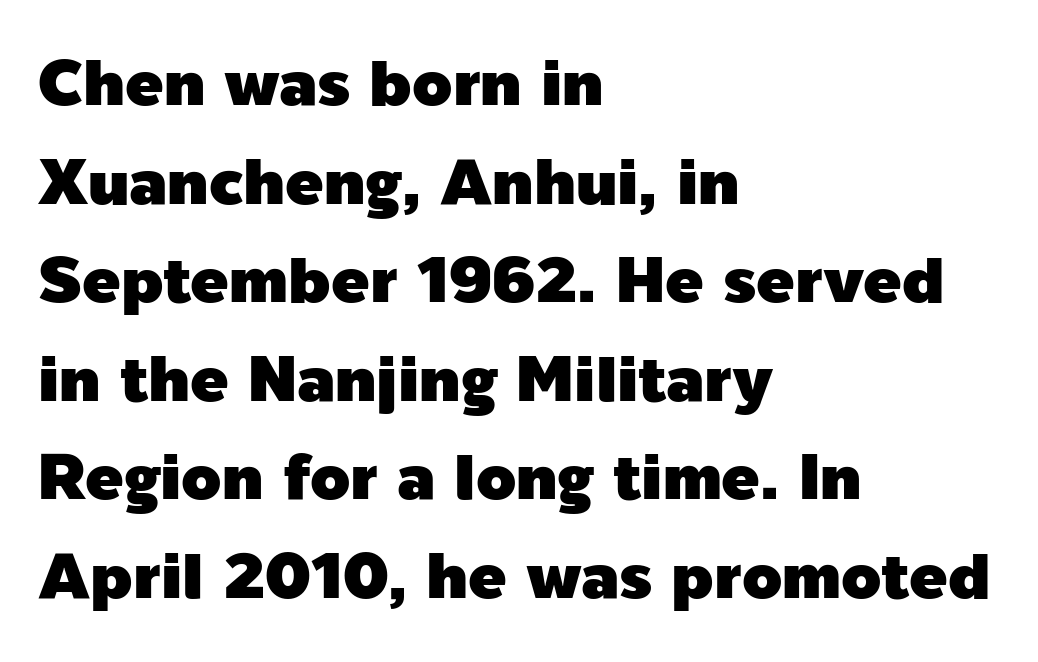
Q: Is the text italic (slanted)? A: No, it is upright.
Q: Is the typeface a serif or a sans-serif typeface? A: Sans-serif.
Q: Is the text underlined? A: No.
Q: How is the paragraph aligned? A: Left-aligned.
Q: Is the spacing between letters normal or unusually wide? A: Normal.
Q: Is the spacing between lines tight, normal or loose? A: Normal.
Q: Width (condensed, normal, or wide)? A: Normal.
Q: x-height? A: Medium.
Q: Monospaced? A: No.
